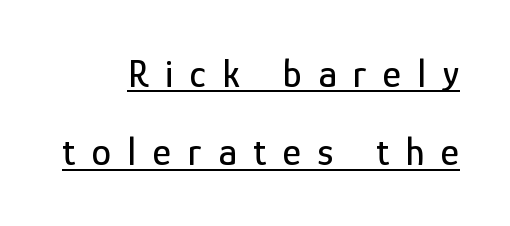
A great deal of white space separates one row of letters from the next. This sample uses expanded letter spacing, leaving extra air between glyphs. No feet cap the strokes, marking this as sans-serif type. The face used here is proportionally spaced, like ordinary book or web type. In terms of posture, this sample is upright.
